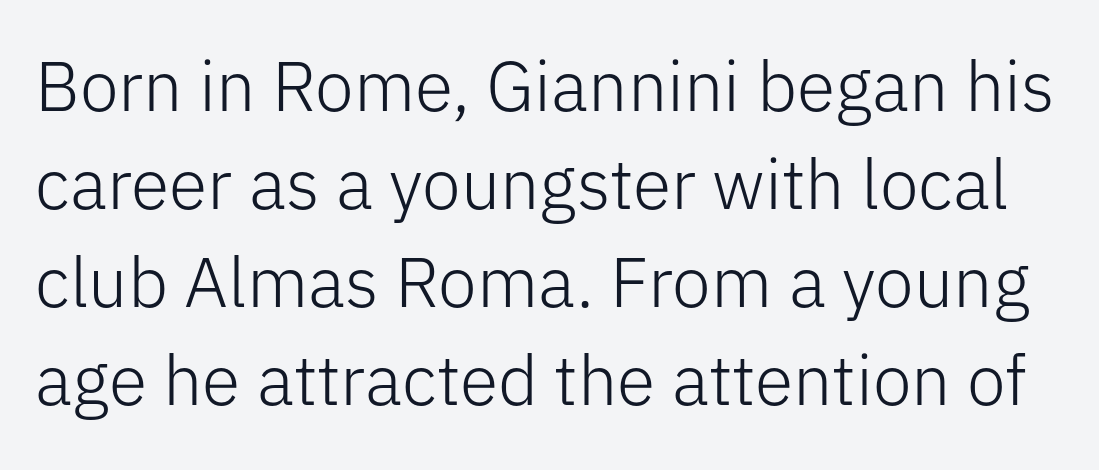
Q: Is the text bold? A: No.
Q: Is the text italic (slanted)? A: No, it is upright.
Q: Is the typeface a serif or a sans-serif typeface? A: Sans-serif.
Q: Is the text underlined? A: No.
Q: Is the spacing between letters normal or unusually wide? A: Normal.
Q: Is the spacing between lines tight, normal or loose? A: Normal.
Q: Width (condensed, normal, or wide)? A: Normal.
Q: Stroke contrast? A: Low.
Q: x-height? A: Medium.
Q: Monospaced? A: No.
